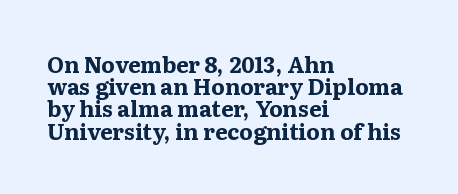
{"italic": "no", "bold": "yes", "underline": "no", "align": "left", "line_spacing": "tight", "line_spacing_ratio": 1.01, "letter_spacing": "normal", "letter_spacing_em": 0.0, "glyph_px": 22}
